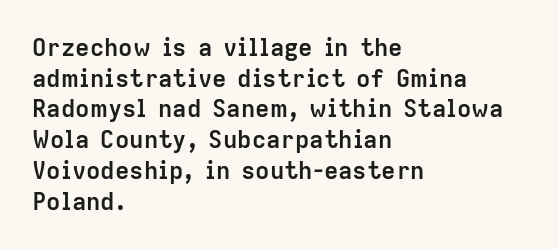
The image shows 24 px bold type, upright; set left-aligned, normal line spacing (1.28x), normal letter spacing, not underlined.
